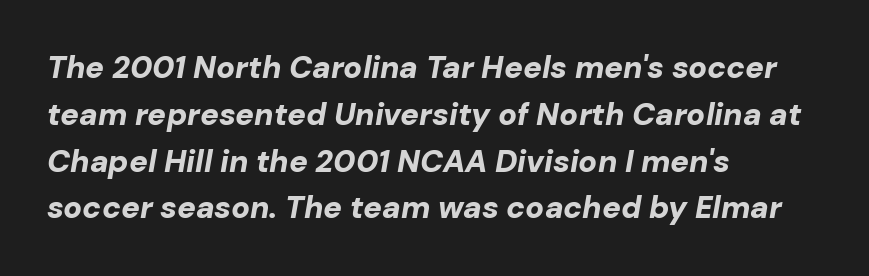
Is the type slanted? Yes — the strokes lean at a clear angle. Whoever set this chose a conventional vertical rhythm. Each line starts at the same left margin while the right side varies. Inter-character spacing is left at the font's built-in metrics. Plain, unruled lines of type.
